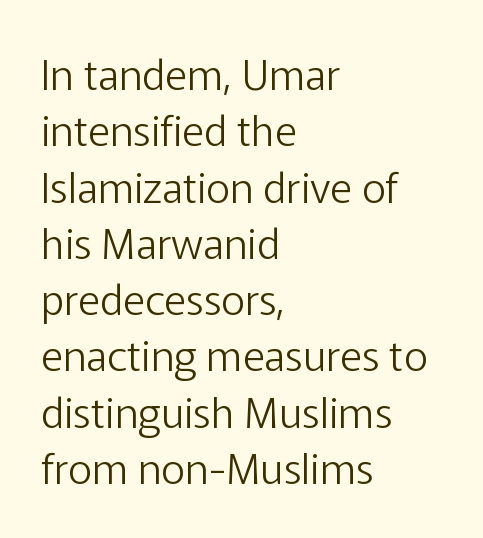
Q: Is the text bold? A: No.
Q: Is the text italic (slanted)? A: No, it is upright.
Q: Is the typeface a serif or a sans-serif typeface? A: Sans-serif.
Q: Is the text underlined? A: No.
Q: How is the paragraph aligned? A: Left-aligned.
Q: Is the spacing between letters normal or unusually wide? A: Normal.
Q: Is the spacing between lines tight, normal or loose? A: Normal.
Q: Width (condensed, normal, or wide)? A: Normal.
Q: Stroke contrast? A: Low.
Q: x-height? A: Medium.
Q: Monospaced? A: No.
